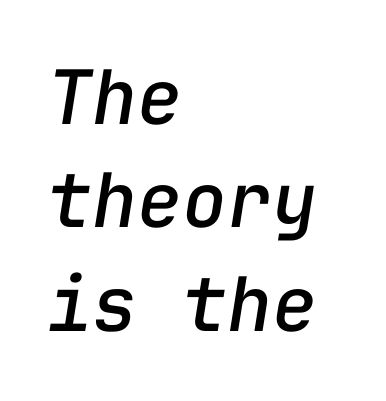
{"italic": "yes", "lean": "right", "slant_degrees": 9, "width": "normal", "stroke_contrast": "low", "x_height": "medium", "monospaced": "yes", "underline": "no", "align": "left", "line_spacing": "normal", "line_spacing_ratio": 1.38, "letter_spacing": "normal", "letter_spacing_em": 0.0, "glyph_px": 75}
